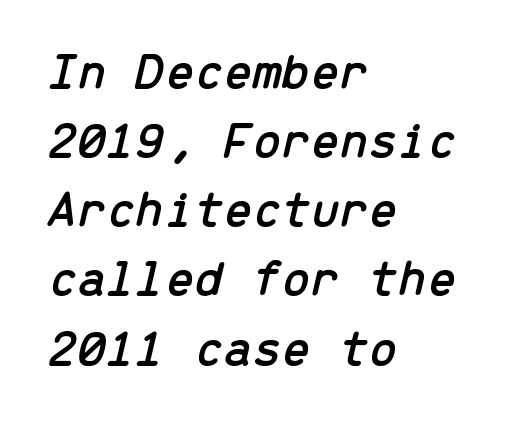
Q: Is the text italic (slanted)? A: Yes, it leans right by about 13 degrees.
Q: Is the text underlined? A: No.
Q: How is the paragraph aligned? A: Left-aligned.
Q: Is the spacing between letters normal or unusually wide? A: Normal.
Q: Is the spacing between lines tight, normal or loose? A: Normal.
Q: Width (condensed, normal, or wide)? A: Normal.
Q: Stroke contrast? A: Low.
Q: x-height? A: Medium.
Q: Monospaced? A: Yes.
